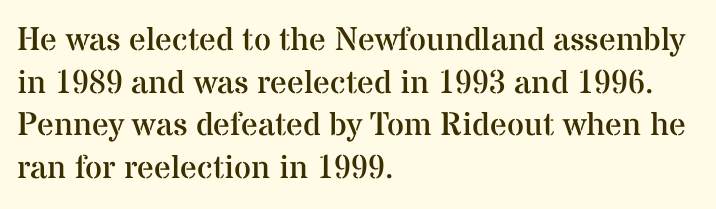
{"serif": "yes", "italic": "no", "bold": "no", "weight": "regular", "width": "normal", "stroke_contrast": "medium", "x_height": "medium", "monospaced": "no", "underline": "no", "align": "left", "line_spacing": "normal", "line_spacing_ratio": 1.29, "letter_spacing": "normal", "letter_spacing_em": 0.0, "glyph_px": 33}
